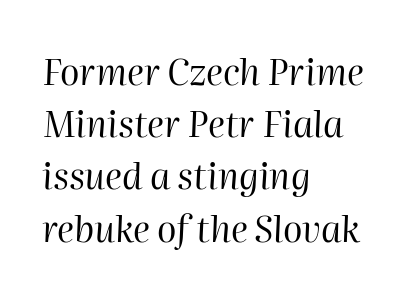
{"italic": "yes", "lean": "right", "slant_degrees": 2, "bold": "no", "weight": "regular", "width": "normal", "stroke_contrast": "high", "x_height": "medium", "monospaced": "no", "underline": "no", "align": "left", "line_spacing": "normal", "line_spacing_ratio": 1.45, "letter_spacing": "normal", "letter_spacing_em": 0.0, "glyph_px": 36}
